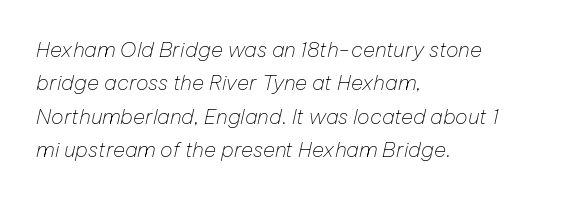
Leading matches the norm, producing a regular column. The face used here is rendered with its standard letterfit. Where is the straight margin? On the left. Underline: absent. Think standard paragraph weight, or any step lighter than that. Posture: slanted.
